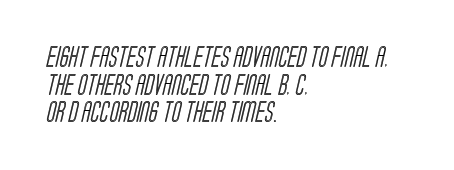
The leading is moderate, giving the passage an even texture. The text block is weighted toward the left margin, trailing off unevenly rightward. Look at the tracking — it's just the regular setting, nothing added. Honestly, there is no underline to notice here at all.
